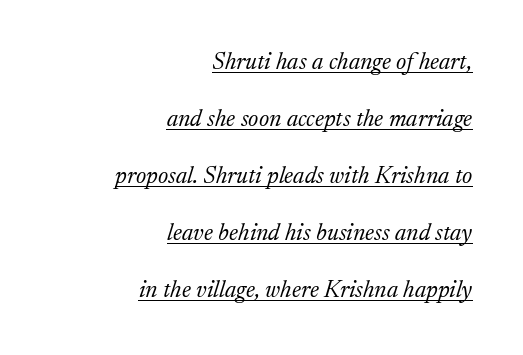
The words here are underlined. Posture: slanted. The compositor pushed each line to the right boundary. Compared with typical paragraphs, the rows here are farther apart. Letters have the restrained weight of plain body copy at most. Students, note that the glyphs here touch the page at normal intervals.
